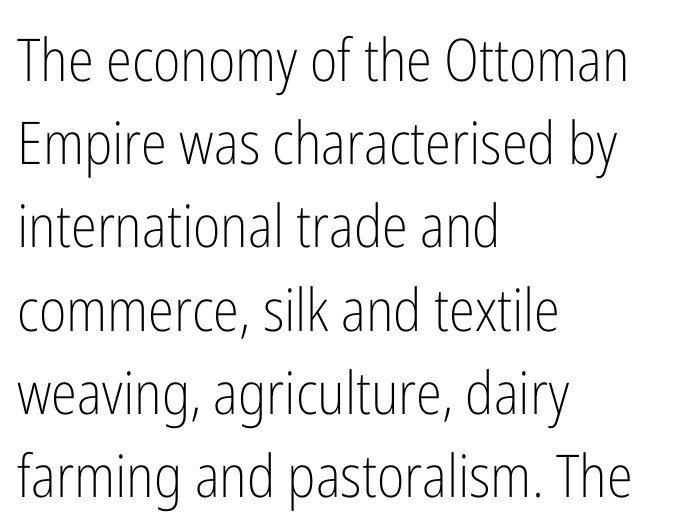
The image shows 59 px light, condensed sans-serif type, upright; set left-aligned, normal line spacing (1.41x), normal letter spacing, not underlined; low stroke contrast and a medium x-height.
